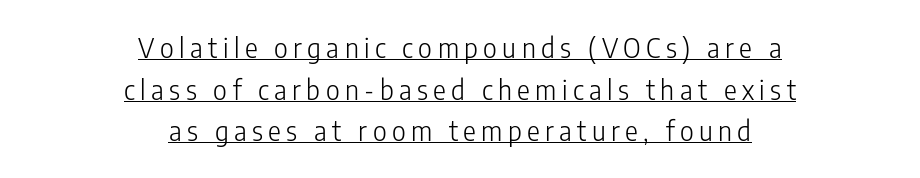
The letters stand upright; this is a roman face. What stands out about the letter spacing? Its width — letters are far apart. The letters look calm and open, with moderate or lighter stems. Each line is balanced around a shared central axis. The typesetter has applied underlining to the passage shown. One glance says typical: line gaps are just what's usual.
